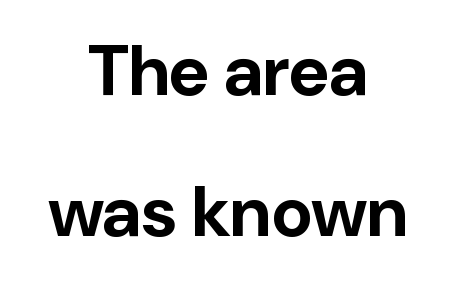
Tall strokes in this sample are plumb rather than angled. Honestly, the letter spacing is just normal — you wouldn't notice it. Typographic density is high because the face is bold. Whoever set this chose breathing room over compactness in the vertical rhythm. The passage is arranged like a title page — every line centered.
